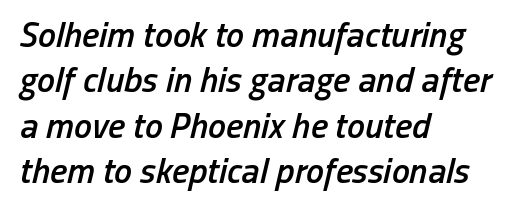
{"italic": "yes", "lean": "right", "slant_degrees": 13, "bold": "semi", "weight": "semibold", "width": "condensed", "stroke_contrast": "low", "x_height": "medium", "monospaced": "no", "underline": "no", "align": "left", "line_spacing": "normal", "line_spacing_ratio": 1.26, "letter_spacing": "normal", "letter_spacing_em": 0.0, "glyph_px": 36}
